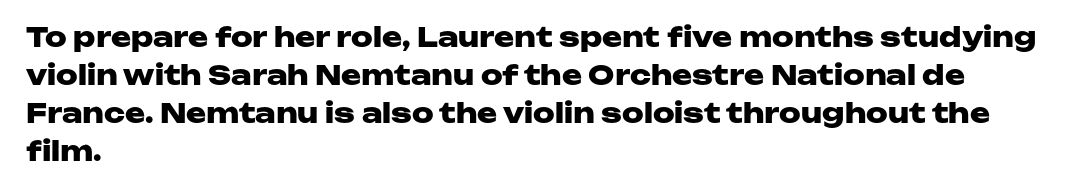
Nothing unusual about the tracking: characters are spaced as the font intends. Glance below the letters and you will spot only blank space. Designer's note — italics off, roman on. Alignment: flush left.
